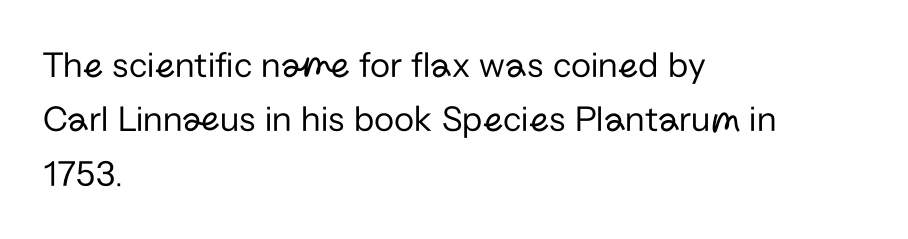
Q: Is the text bold? A: No.
Q: Is the text italic (slanted)? A: No, it is upright.
Q: Is the typeface a serif or a sans-serif typeface? A: Sans-serif.
Q: Is the text underlined? A: No.
Q: How is the paragraph aligned? A: Left-aligned.
Q: Is the spacing between letters normal or unusually wide? A: Normal.
Q: Is the spacing between lines tight, normal or loose? A: Normal.
Q: Width (condensed, normal, or wide)? A: Normal.
Q: Stroke contrast? A: Low.
Q: x-height? A: Medium.
Q: Monospaced? A: No.
